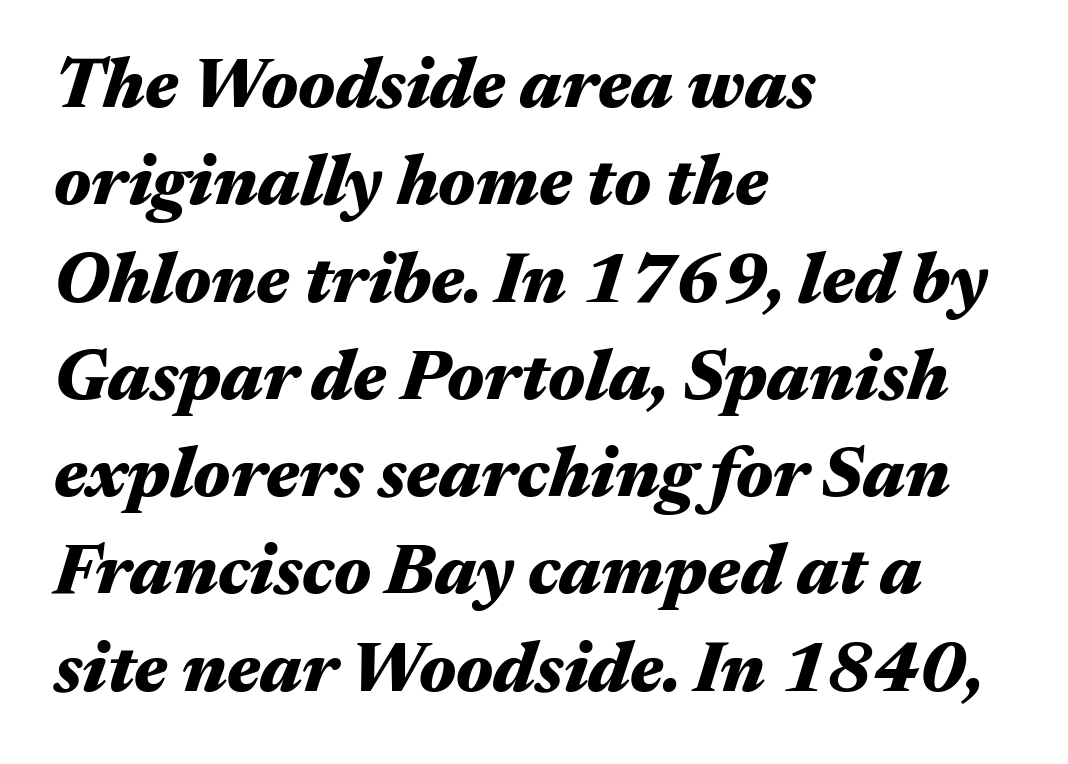
These lines are rendered in a variable-pitch font. In terms of weight, the rendering is a true, heavy bold. Horizontally, the lines are justified to the leading edge only. Normally led — the rows are evenly, conventionally spaced. An italicized treatment has been applied to the whole sample. A typesetter would call this zero additional tracking.
